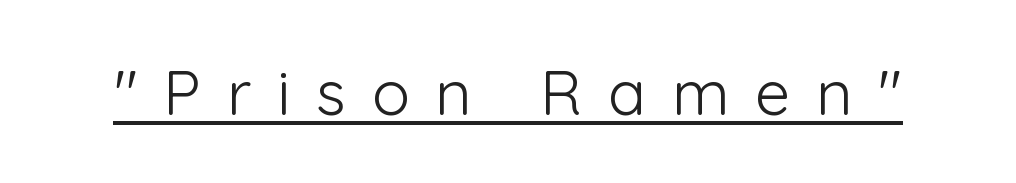
The image shows 63 px light sans-serif type, upright; set unusually wide letter spacing (+0.41 em), underlined; low stroke contrast and a medium x-height.
